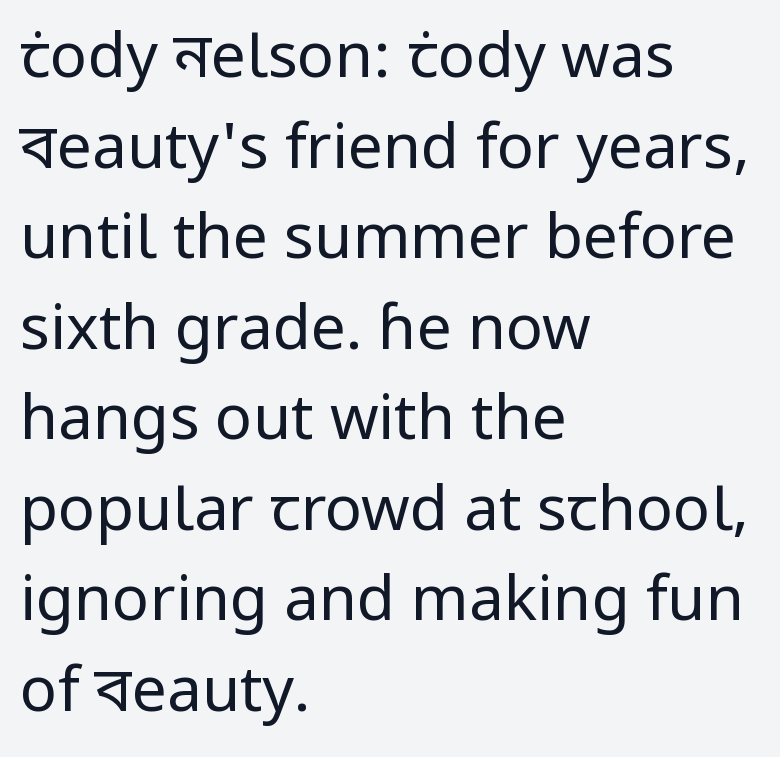
Q: Is the text bold? A: No.
Q: Is the text italic (slanted)? A: No, it is upright.
Q: Is the typeface a serif or a sans-serif typeface? A: Sans-serif.
Q: Is the text underlined? A: No.
Q: How is the paragraph aligned? A: Left-aligned.
Q: Is the spacing between letters normal or unusually wide? A: Normal.
Q: Is the spacing between lines tight, normal or loose? A: Normal.
Q: Width (condensed, normal, or wide)? A: Normal.
Q: Stroke contrast? A: Low.
Q: x-height? A: Medium.
Q: Monospaced? A: No.
